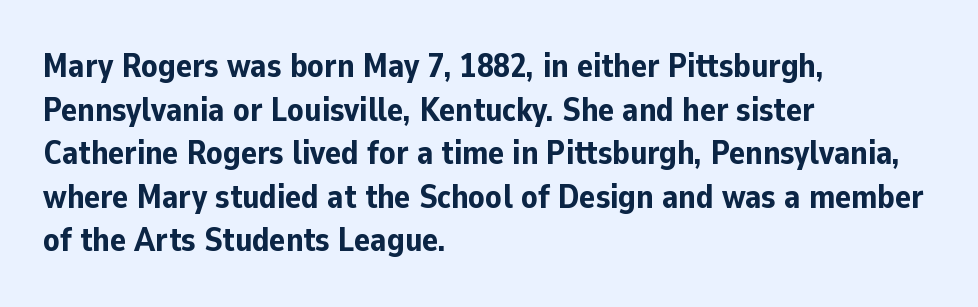
The image shows 33 px bold sans-serif type, upright; set left-aligned, normal line spacing (1.32x), normal letter spacing, not underlined; low stroke contrast and a medium x-height.
